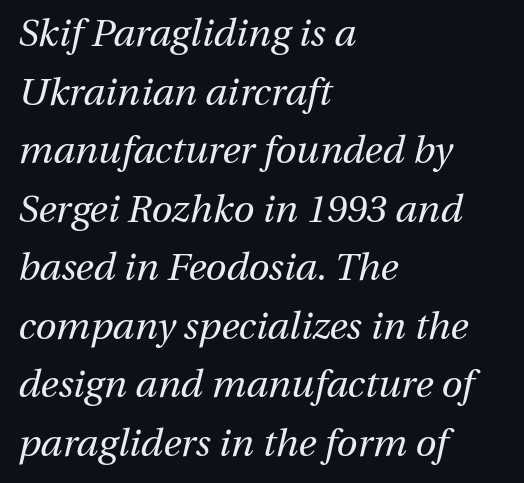
Short and long lines alike share a common starting point at left. The letters advance in unequal steps, a hallmark of proportional type. What stands out about the letter spacing? Nothing — it is the standard amount. The rendering applies a slant to the glyphs.
